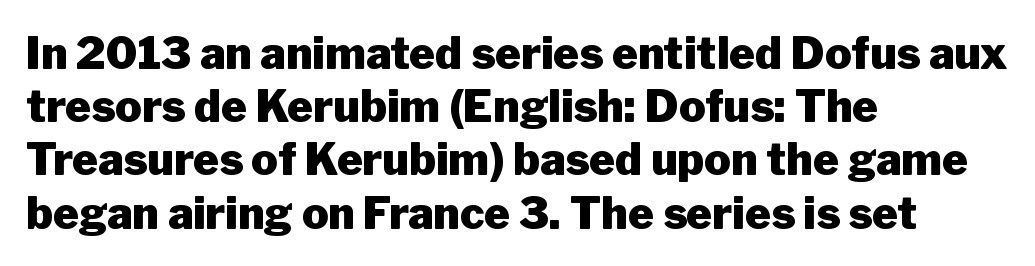
The lettering holds an erect, upright posture throughout. Tracking value appears to be zero — textbook default spacing. Descenders hang freely into open space. The passage shown is typeset with a sans-serif family.
